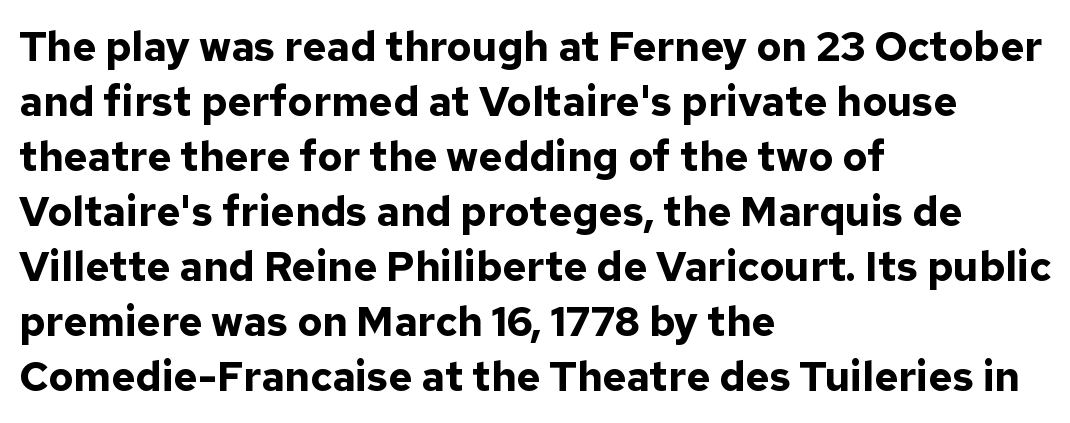
{"serif": "no", "italic": "no", "bold": "yes", "weight": "bold", "width": "normal", "stroke_contrast": "low", "x_height": "medium", "monospaced": "no", "underline": "no", "align": "left", "line_spacing": "normal", "line_spacing_ratio": 1.34, "letter_spacing": "normal", "letter_spacing_em": 0.0, "glyph_px": 41}
